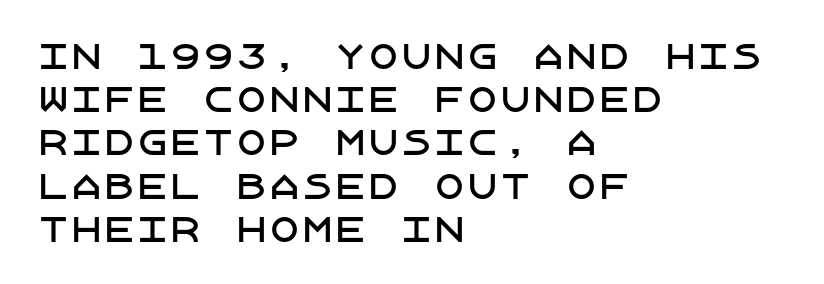
The designer left line spacing at the default. Rendered with straight, roman letterforms. These lines are set flush left with a ragged right edge. Nobody touched the tracking dial on this one. The strip under each line holds only bare page.
